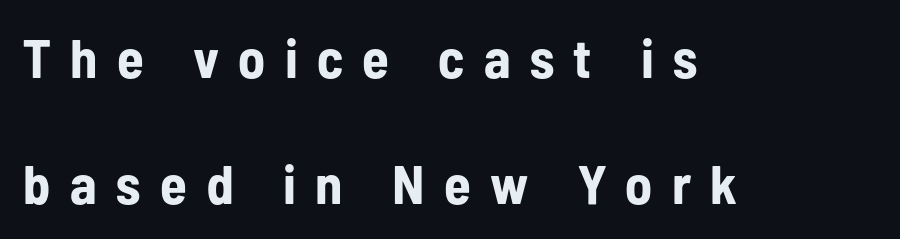
Heavy, bold letterforms. Leading: increased. Spacing verdict: proportional, widths tailored to each character. The letters are spread apart with noticeably loose tracking. The space beneath each line is pristine and unruled. The lettering stays uniformly vertical, giving the passage a roman look.
